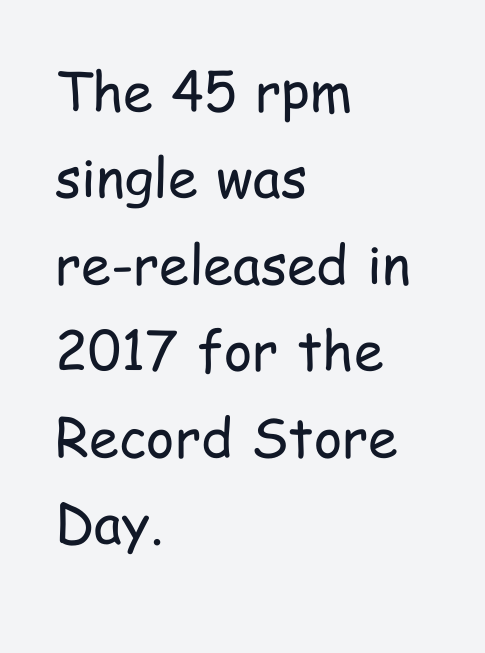
Q: Is the text bold? A: No.
Q: Is the text italic (slanted)? A: No, it is upright.
Q: Is the typeface a serif or a sans-serif typeface? A: Sans-serif.
Q: Is the text underlined? A: No.
Q: How is the paragraph aligned? A: Left-aligned.
Q: Is the spacing between letters normal or unusually wide? A: Normal.
Q: Is the spacing between lines tight, normal or loose? A: Normal.
Q: Width (condensed, normal, or wide)? A: Condensed.
Q: Stroke contrast? A: Low.
Q: x-height? A: Medium.
Q: Monospaced? A: No.
